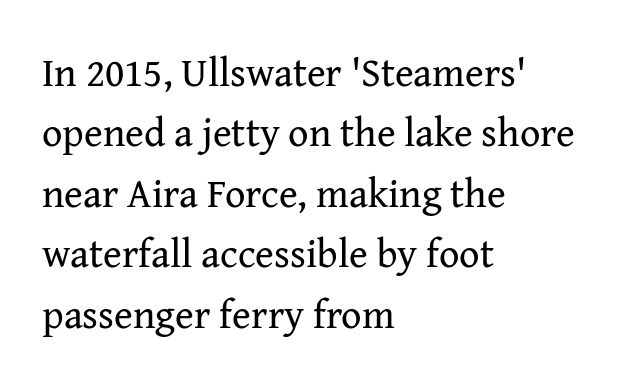
Q: Is the text bold? A: No.
Q: Is the text italic (slanted)? A: No, it is upright.
Q: Is the typeface a serif or a sans-serif typeface? A: Serif.
Q: Is the text underlined? A: No.
Q: How is the paragraph aligned? A: Left-aligned.
Q: Is the spacing between letters normal or unusually wide? A: Normal.
Q: Is the spacing between lines tight, normal or loose? A: Normal.
Q: Width (condensed, normal, or wide)? A: Normal.
Q: Stroke contrast? A: Medium.
Q: x-height? A: Medium.
Q: Monospaced? A: No.
